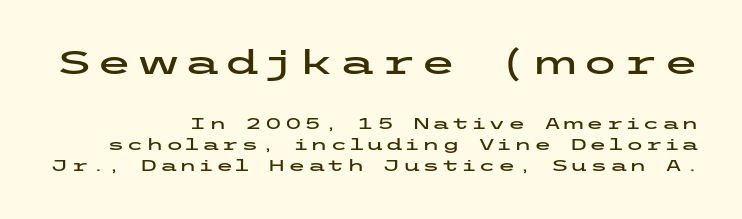
{"serif": "no", "italic": "no", "width": "wide", "stroke_contrast": "low", "x_height": "medium", "underline": "no", "align": "right", "line_spacing": "normal", "line_spacing_ratio": 1.34, "larger_block": "first", "size_ratio": 2.06, "glyph_px": 33}
